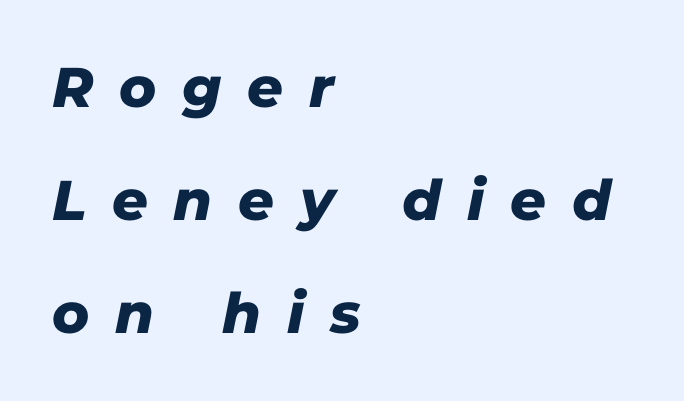
The image shows 56 px sans-serif type; set left-aligned, loose line spacing (2.02x), unusually wide letter spacing (+0.46 em), not underlined; low stroke contrast and a medium x-height.
